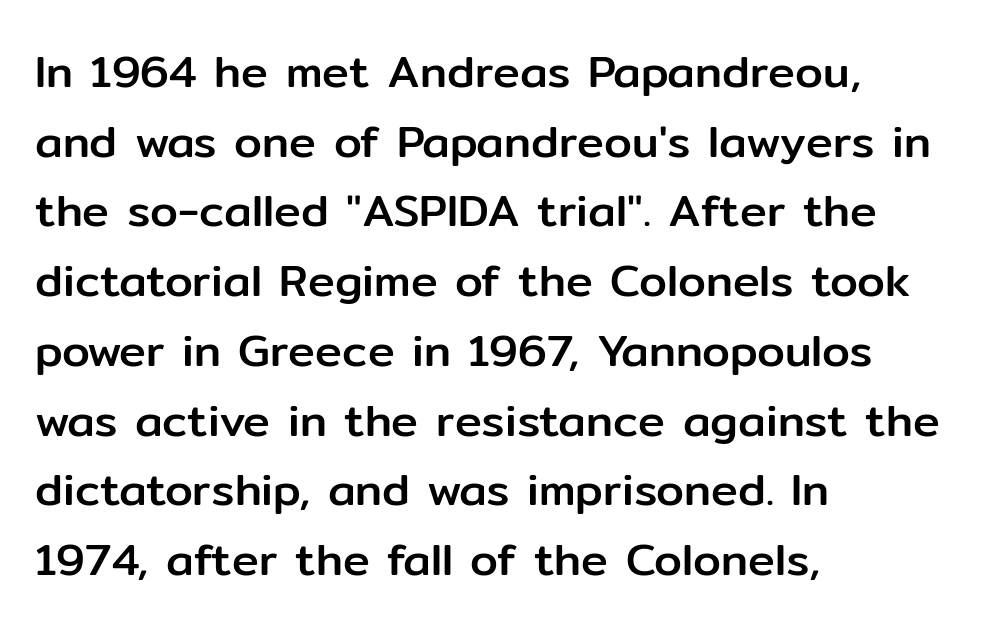
Q: Is the text italic (slanted)? A: No, it is upright.
Q: Is the typeface a serif or a sans-serif typeface? A: Sans-serif.
Q: Is the text underlined? A: No.
Q: How is the paragraph aligned? A: Left-aligned.
Q: Is the spacing between letters normal or unusually wide? A: Normal.
Q: Is the spacing between lines tight, normal or loose? A: Normal.
Q: Width (condensed, normal, or wide)? A: Normal.
Q: Stroke contrast? A: Low.
Q: x-height? A: Medium.
Q: Monospaced? A: No.
